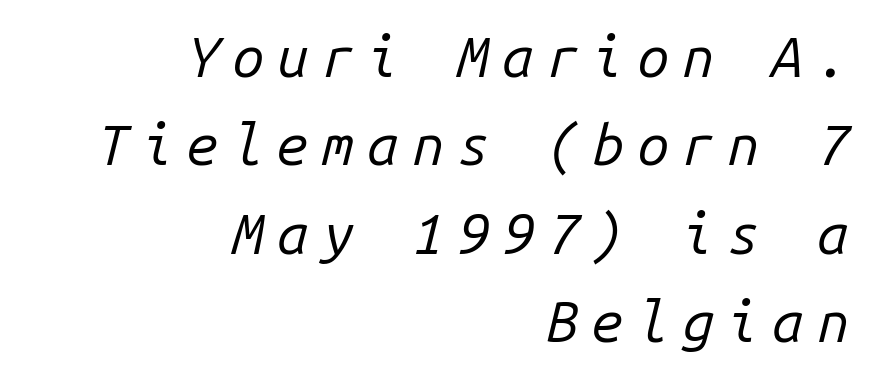
Q: Is the text bold? A: No.
Q: Is the text italic (slanted)? A: Yes, it leans right by about 14 degrees.
Q: Is the text underlined? A: No.
Q: How is the paragraph aligned? A: Right-aligned.
Q: Is the spacing between letters normal or unusually wide? A: Unusually wide.
Q: Is the spacing between lines tight, normal or loose? A: Normal.
Q: Width (condensed, normal, or wide)? A: Normal.
Q: Stroke contrast? A: Low.
Q: x-height? A: Medium.
Q: Monospaced? A: Yes.
